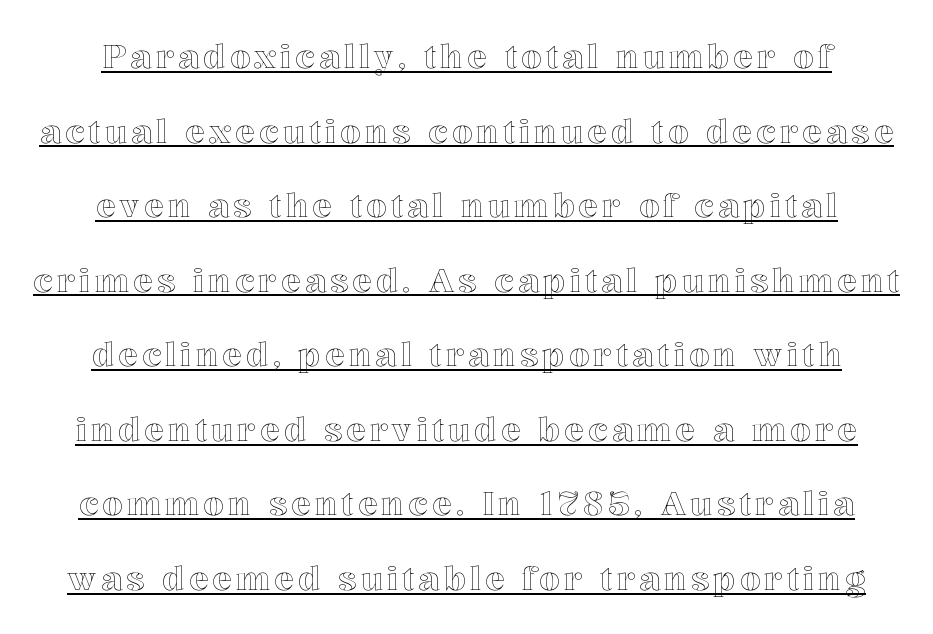
These lines are rendered in a variable-pitch font. Does a line run under the words? Yes, clearly. It's the straight-up-and-down kind of type. Vertically, the passage feels expansive, rows floating well apart.
